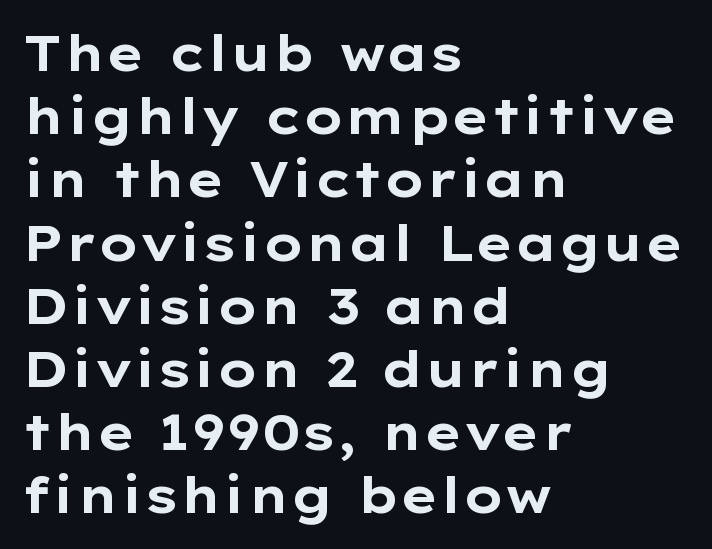
{"serif": "no", "italic": "no", "bold": "yes", "weight": "bold", "width": "wide", "stroke_contrast": "low", "x_height": "medium", "monospaced": "no", "underline": "no", "align": "left", "line_spacing": "normal", "line_spacing_ratio": 1.29, "letter_spacing": "normal", "letter_spacing_em": 0.0, "glyph_px": 49}
